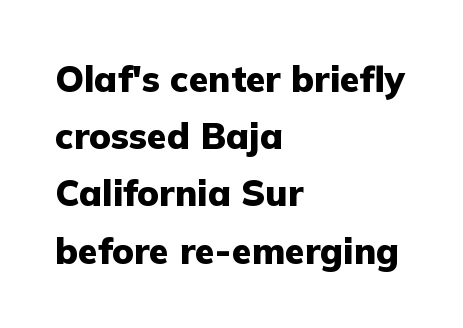
The image shows 36 px heavy sans-serif type, upright; set left-aligned, normal line spacing (1.59x), normal letter spacing, not underlined; low stroke contrast and a medium x-height.
